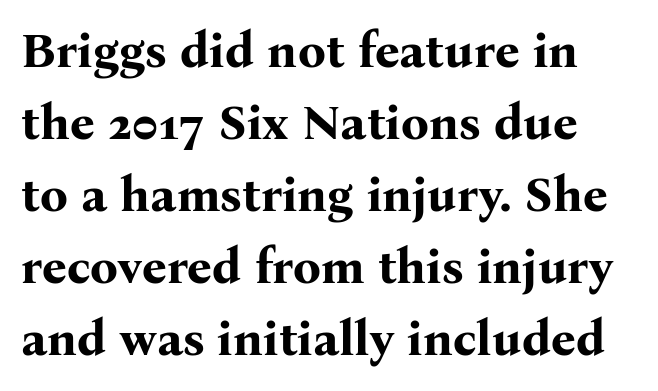
{"serif": "yes", "italic": "no", "bold": "yes", "weight": "bold", "width": "normal", "stroke_contrast": "medium", "x_height": "medium", "monospaced": "no", "underline": "no", "line_spacing": "normal", "line_spacing_ratio": 1.47, "letter_spacing": "normal", "letter_spacing_em": 0.0, "glyph_px": 49}
